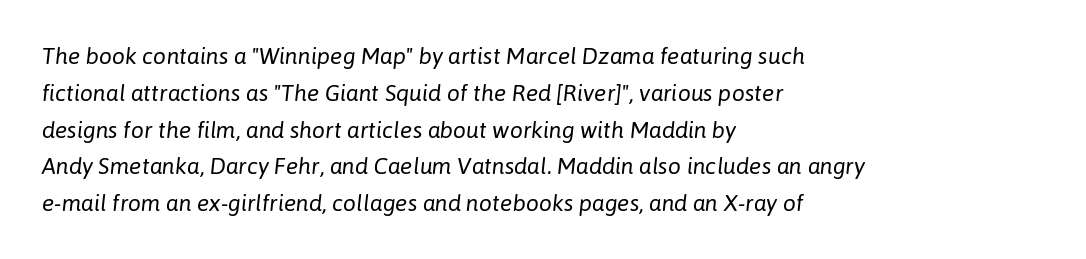
{"italic": "yes", "lean": "right", "slant_degrees": 6, "bold": "no", "underline": "no", "align": "left", "line_spacing": "normal", "line_spacing_ratio": 1.6, "letter_spacing": "normal", "letter_spacing_em": 0.0, "glyph_px": 23}
